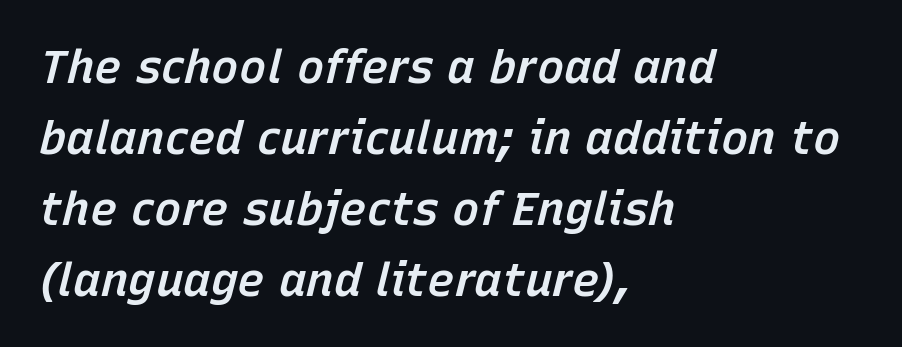
{"italic": "yes", "lean": "right", "slant_degrees": 15, "bold": "semi", "weight": "semibold", "width": "normal", "stroke_contrast": "low", "x_height": "medium", "monospaced": "no", "underline": "no", "align": "left", "line_spacing": "normal", "line_spacing_ratio": 1.54, "letter_spacing": "normal", "letter_spacing_em": 0.0, "glyph_px": 46}
